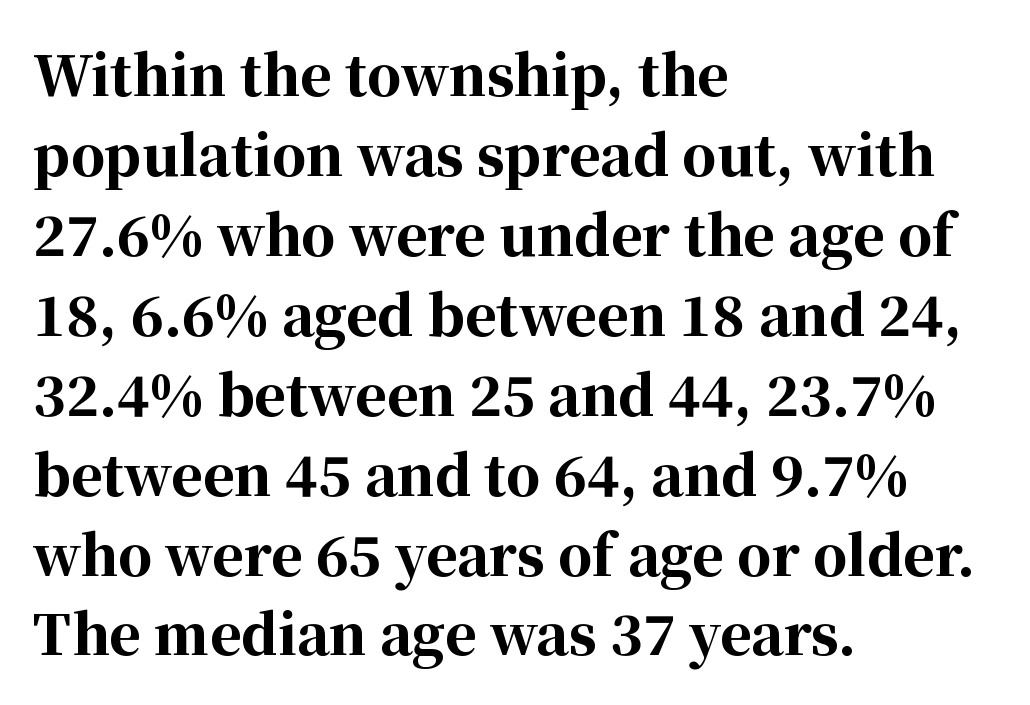
Pretty heavy lettering here — definitely bold. This sample keeps an unexceptional amount of space between lines. Observe the serifs anchoring each vertical stroke in this sample. If you drew a line through each stem, it would be perfectly vertical. No extra tracking has been applied to these lines.
